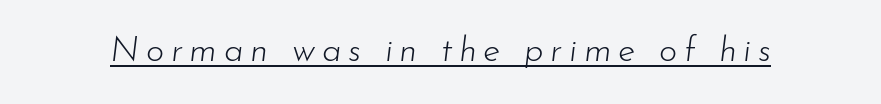
Each letter keeps its own natural width here, so spacing adapts to shape. The lettering is marked with a stroke running underneath it. Characters are canted at an angle relative to the baseline's perpendicular. The letterforms sit at book weight or below.
